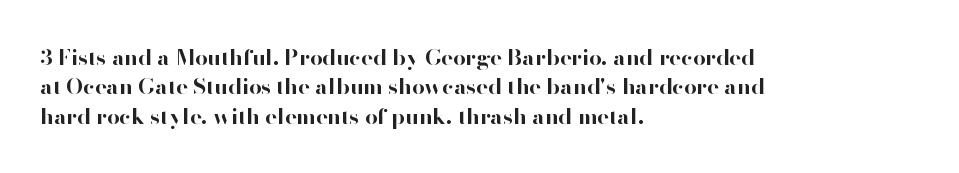
The image shows 22 px bold type, upright; set left-aligned, normal line spacing (1.34x), normal letter spacing, not underlined.
